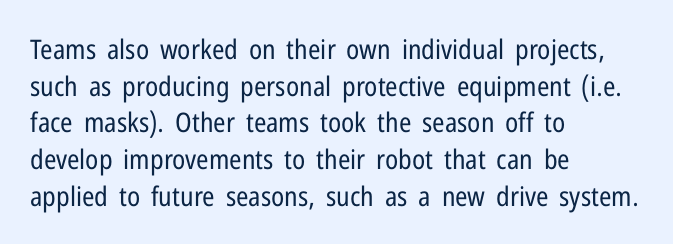
The image shows 27 px text type, upright; set left-aligned, normal line spacing (1.36x), normal letter spacing, not underlined.
